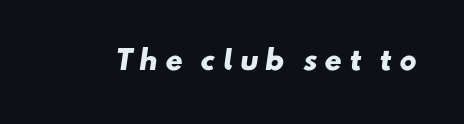
The image shows 27 px bold type; set unusually wide letter spacing (+0.24 em), not underlined.
